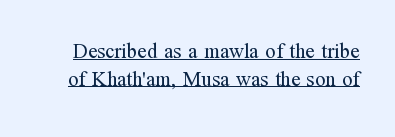
The vertical gap from one line to the next is medium. The glyphs are accompanied by a horizontal stroke just below them. Do the letters lean? They stand straight. A quiet, ordinary-to-light weight characterises the typeface. Each word holds together tightly as a unit, with standard inter-letter gaps.
